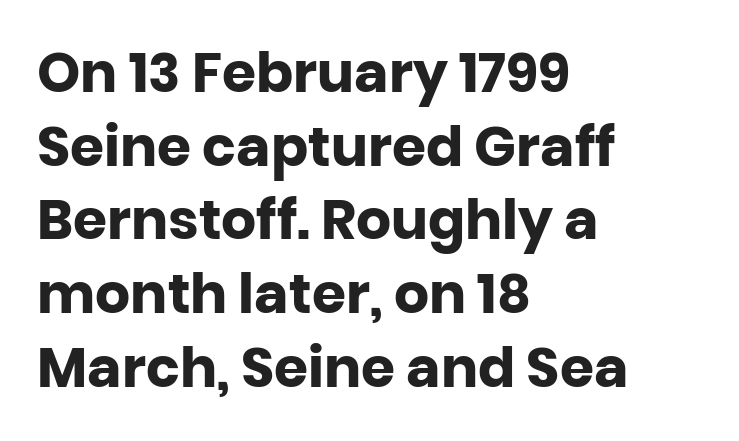
The image shows 55 px heavy sans-serif type, upright; set left-aligned, normal line spacing (1.34x), normal letter spacing, not underlined; low stroke contrast and a large x-height.
